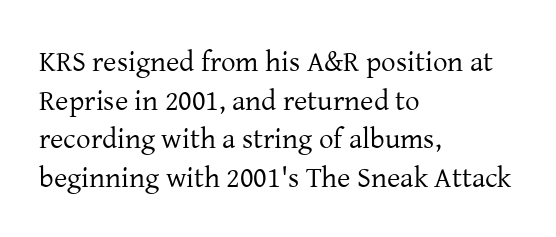
The image shows 29 px regular-weight serif type, upright; set left-aligned, normal line spacing (1.33x), normal letter spacing, not underlined; low stroke contrast and a medium x-height.
